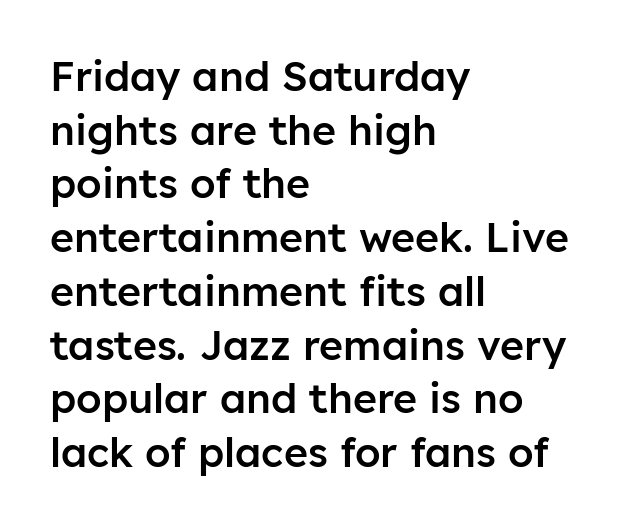
Q: Is the text bold? A: Semi-bold.
Q: Is the text italic (slanted)? A: No, it is upright.
Q: Is the typeface a serif or a sans-serif typeface? A: Sans-serif.
Q: Is the text underlined? A: No.
Q: How is the paragraph aligned? A: Left-aligned.
Q: Is the spacing between letters normal or unusually wide? A: Normal.
Q: Is the spacing between lines tight, normal or loose? A: Normal.
Q: Width (condensed, normal, or wide)? A: Normal.
Q: Stroke contrast? A: Low.
Q: x-height? A: Medium.
Q: Monospaced? A: No.
